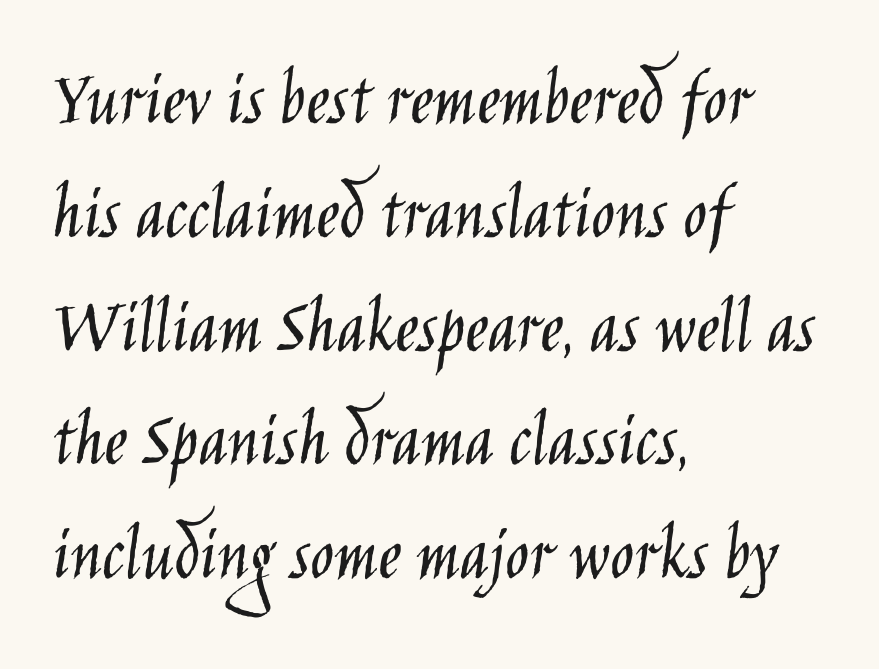
Q: Is the text bold? A: No.
Q: Is the text italic (slanted)? A: Yes.
Q: Is the typeface a serif or a sans-serif typeface? A: Sans-serif.
Q: Is the text underlined? A: No.
Q: How is the paragraph aligned? A: Left-aligned.
Q: Is the spacing between letters normal or unusually wide? A: Normal.
Q: Is the spacing between lines tight, normal or loose? A: Normal.
Q: Width (condensed, normal, or wide)? A: Condensed.
Q: Stroke contrast? A: Low.
Q: x-height? A: Large.
Q: Monospaced? A: No.
